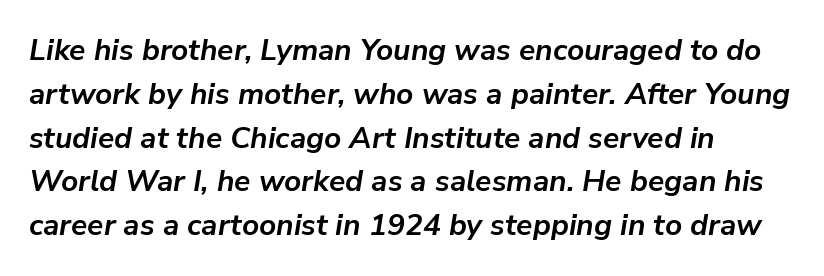
Q: Is the text bold? A: Yes.
Q: Is the text italic (slanted)? A: Yes, it leans right by about 9 degrees.
Q: Is the text underlined? A: No.
Q: How is the paragraph aligned? A: Left-aligned.
Q: Is the spacing between letters normal or unusually wide? A: Normal.
Q: Is the spacing between lines tight, normal or loose? A: Normal.
Q: Width (condensed, normal, or wide)? A: Normal.
Q: Stroke contrast? A: Low.
Q: x-height? A: Medium.
Q: Monospaced? A: No.
